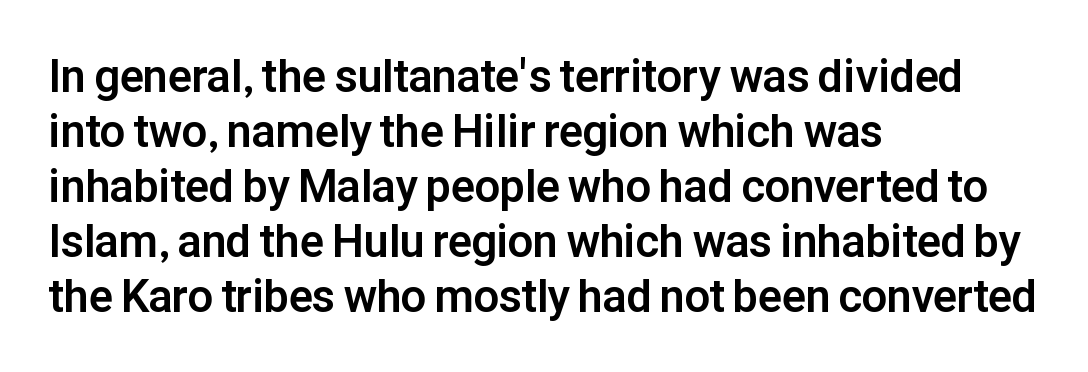
The image shows 45 px bold sans-serif type, upright; set left-aligned, line spacing 1.22x, normal letter spacing, not underlined; low stroke contrast and a medium x-height.
